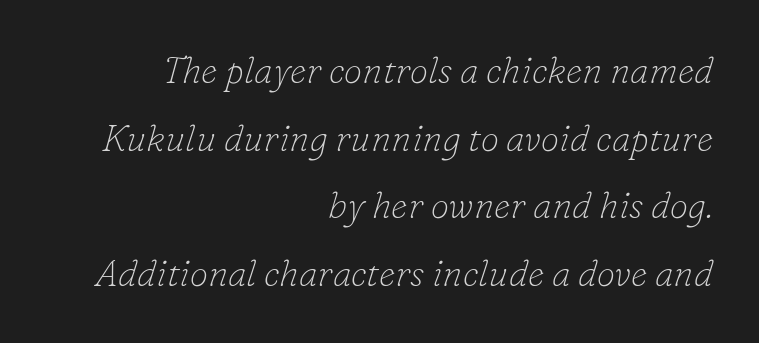
{"serif": "yes", "italic": "yes", "lean": "right", "slant_degrees": 16, "bold": "no", "weight": "thin", "width": "normal", "stroke_contrast": "low", "x_height": "small", "monospaced": "no", "underline": "no", "align": "right", "line_spacing_ratio": 1.83, "letter_spacing": "normal", "letter_spacing_em": 0.0, "glyph_px": 37}
